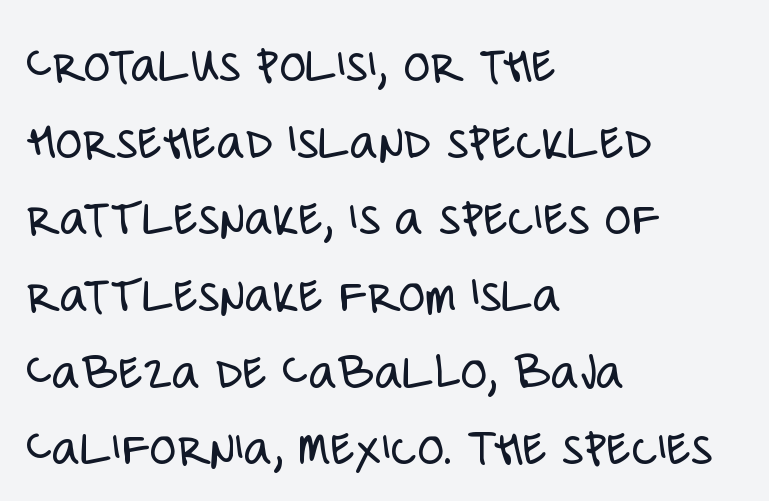
One glance says typical: line gaps are just what's usual. This rendering uses left alignment, leaving the right contour irregular. Proportional: the letters do not fall into vertical columns. Clear beneath every line of the passage. Short note: letters normally spaced.
